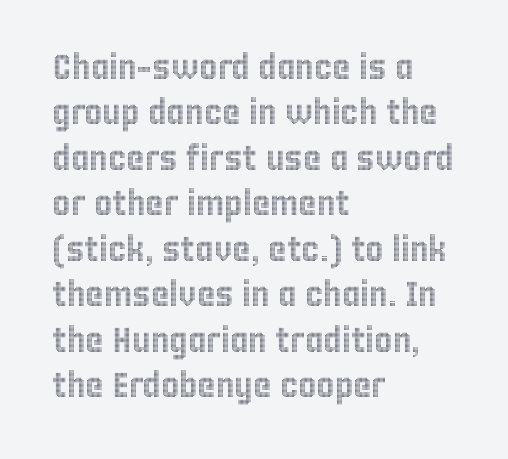
The letters advance in unequal steps, a hallmark of proportional type. Each row of text sits above clean, open space. Nope, not italic — everything's standing straight. Every row of glyphs begins at an identical x-position on the left. Inter-character spacing is left at the font's built-in metrics. The passage shown stacks its lines at a standard gap.
